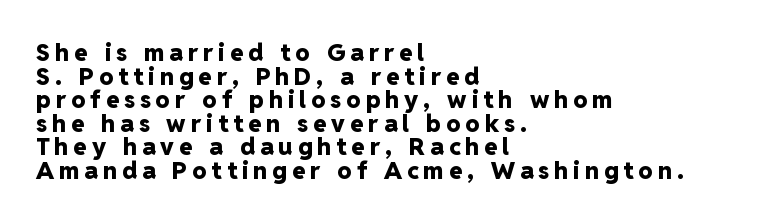
The image shows 24 px bold type, upright; set left-aligned, tight line spacing (0.98x), unusually wide letter spacing (+0.21 em), not underlined.
